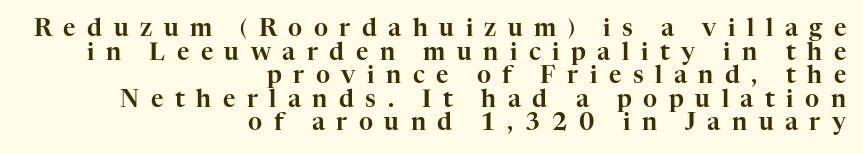
Characters follow at a spacing far wider than the type designer built in. Rows of type sit shoulder to shoulder in the vertical direction. The lines in this sample share a right terminus and differ only in where they begin. Only glyphs here, with clear space below each row.
